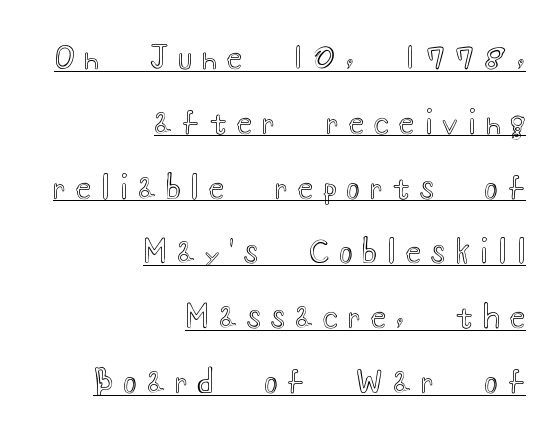
The image shows 31 px wide type, upright; set right-aligned, loose line spacing (2.09x), unusually wide letter spacing (+0.33 em), underlined; a small x-height.
